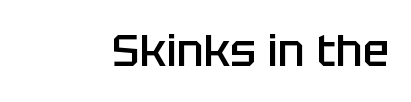
The image shows 44 px semibold sans-serif type, upright; set normal letter spacing, not underlined; low stroke contrast and a large x-height.
